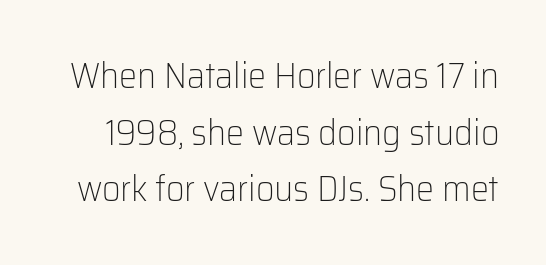
{"serif": "no", "italic": "no", "bold": "no", "weight": "light", "width": "normal", "stroke_contrast": "low", "x_height": "medium", "monospaced": "no", "underline": "no", "line_spacing": "normal", "line_spacing_ratio": 1.57, "letter_spacing": "normal", "letter_spacing_em": 0.0, "glyph_px": 36}
